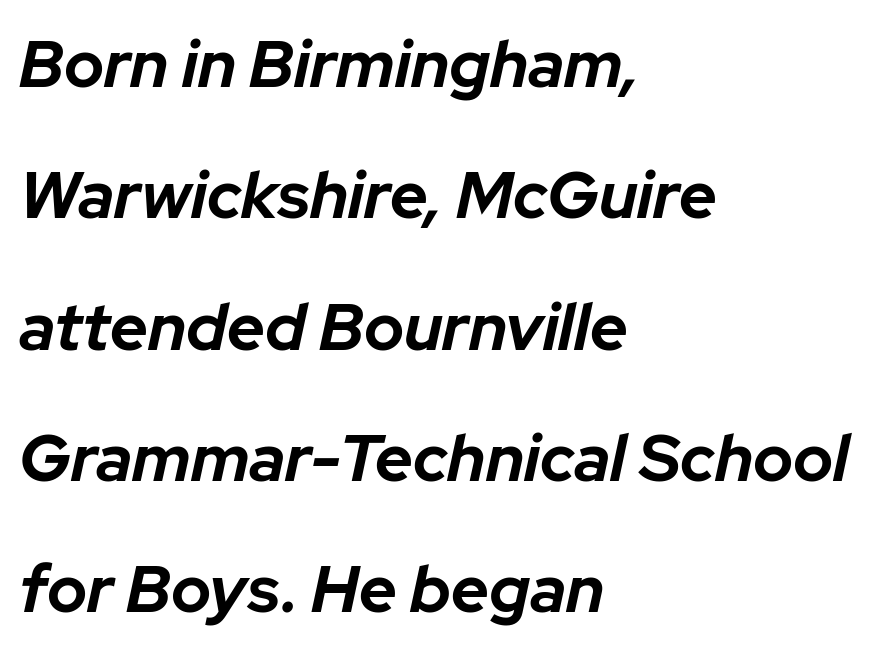
Q: Is the text bold? A: Yes.
Q: Is the text italic (slanted)? A: Yes, it leans right by about 12 degrees.
Q: Is the text underlined? A: No.
Q: How is the paragraph aligned? A: Left-aligned.
Q: Is the spacing between letters normal or unusually wide? A: Normal.
Q: Is the spacing between lines tight, normal or loose? A: Loose.
Q: Width (condensed, normal, or wide)? A: Normal.
Q: Stroke contrast? A: Low.
Q: x-height? A: Medium.
Q: Monospaced? A: No.
